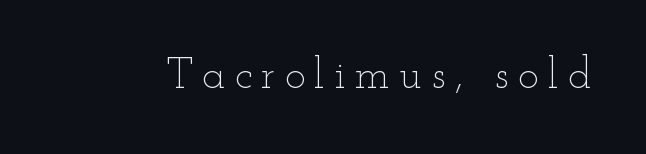
Stem width sits at or under what a default text font uses. Nobody drew a line under any word here. Loose tracking; the words dissolve into strings of separated letters. Rendered with straight, roman letterforms. Varying glyph widths throughout — classic text-font behaviour.
